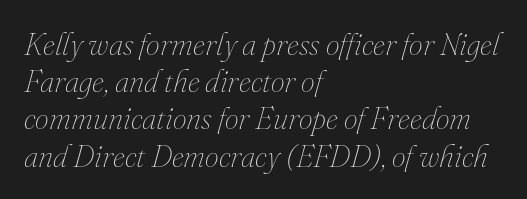
The image shows 31 px thin type, italic (leaning right); set left-aligned, line spacing 1.2x, normal letter spacing, not underlined; medium stroke contrast and a small x-height.
